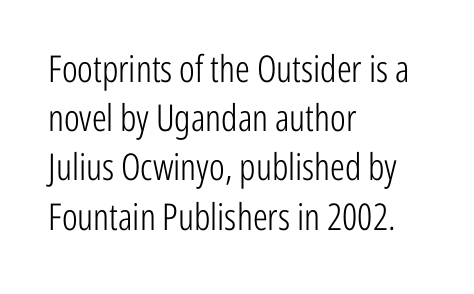
Q: Is the text bold? A: No.
Q: Is the text italic (slanted)? A: No, it is upright.
Q: Is the typeface a serif or a sans-serif typeface? A: Sans-serif.
Q: Is the text underlined? A: No.
Q: How is the paragraph aligned? A: Left-aligned.
Q: Is the spacing between letters normal or unusually wide? A: Normal.
Q: Is the spacing between lines tight, normal or loose? A: Normal.
Q: Width (condensed, normal, or wide)? A: Condensed.
Q: Stroke contrast? A: Low.
Q: x-height? A: Medium.
Q: Monospaced? A: No.
